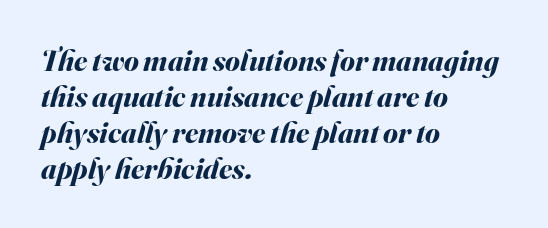
The image shows 30 px bold type, italic (leaning right); set left-aligned, line spacing 1.2x, normal letter spacing, not underlined; medium stroke contrast and a small x-height.
